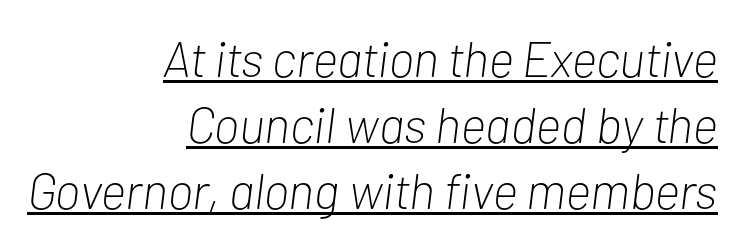
Somebody hit Ctrl+U on this one — the words are underlined. Between one letter and the next there's only the usual sliver of space. Tall strokes in this sample are angled rather than plumb. This block has exactly the height ordinary leading produces. Line ends are locked; line starts wander.
